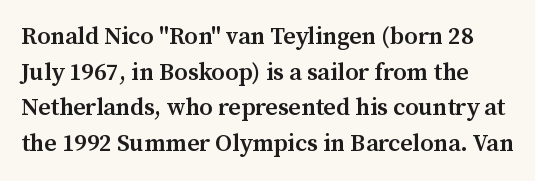
{"italic": "no", "bold": "semi", "underline": "no", "line_spacing": "normal", "line_spacing_ratio": 1.48, "letter_spacing": "normal", "letter_spacing_em": 0.0, "glyph_px": 24}
